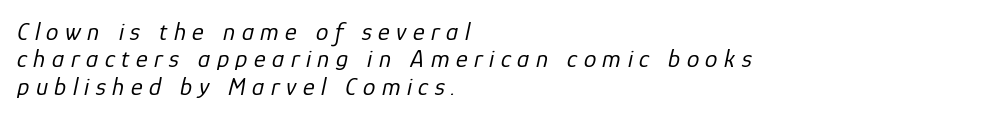
This sample trades vertical openness for compactness between lines. The face looks like a standard text weight, possibly lighter. The gaps between neighbouring characters are conspicuously large. Caption: multi-line text, flush left, ragged right. Descenders hang freely into open space.
